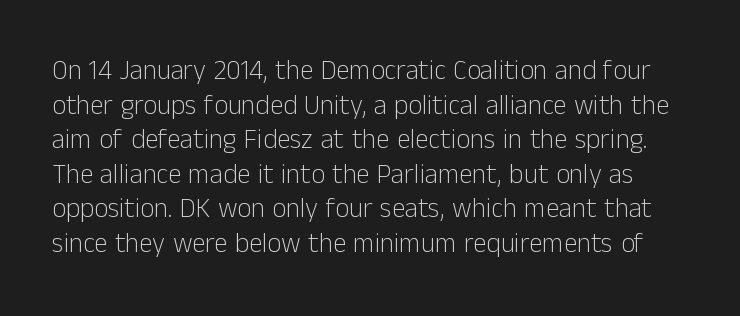
The image shows 27 px text type, upright; set normal line spacing (1.28x), normal letter spacing, not underlined.
